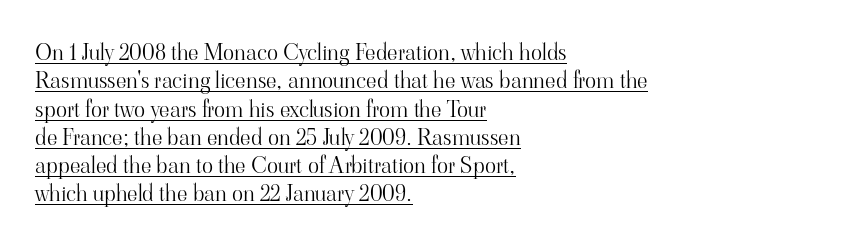
Has an underline been added? It has. Does extra space separate the letters? No, they use regular spacing. Rendered with straight, roman letterforms. Is the type heavy? It reads as light-to-regular instead. Where is the straight margin? On the left.
